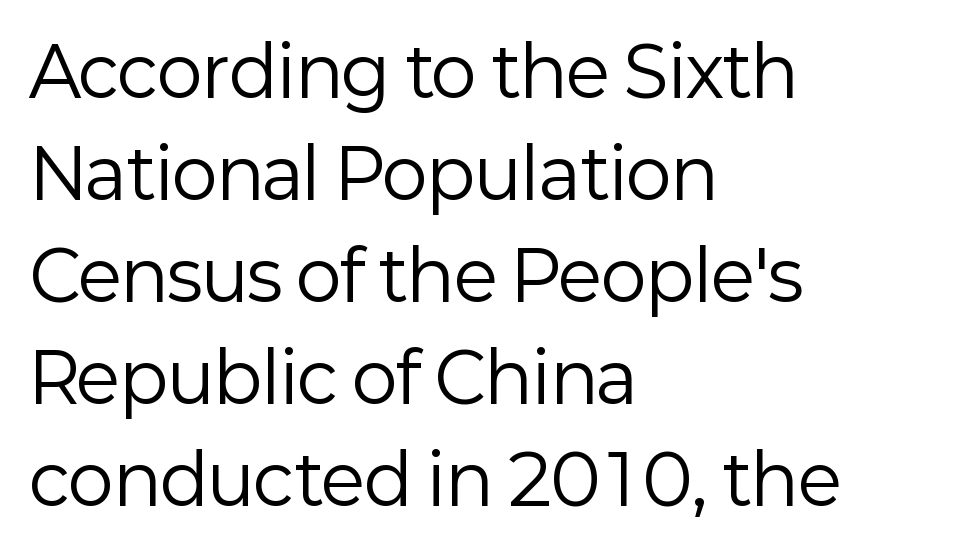
Q: Is the text bold? A: No.
Q: Is the text italic (slanted)? A: No, it is upright.
Q: Is the typeface a serif or a sans-serif typeface? A: Sans-serif.
Q: Is the text underlined? A: No.
Q: How is the paragraph aligned? A: Left-aligned.
Q: Is the spacing between letters normal or unusually wide? A: Normal.
Q: Is the spacing between lines tight, normal or loose? A: Normal.
Q: Width (condensed, normal, or wide)? A: Normal.
Q: Stroke contrast? A: Low.
Q: x-height? A: Medium.
Q: Monospaced? A: No.
